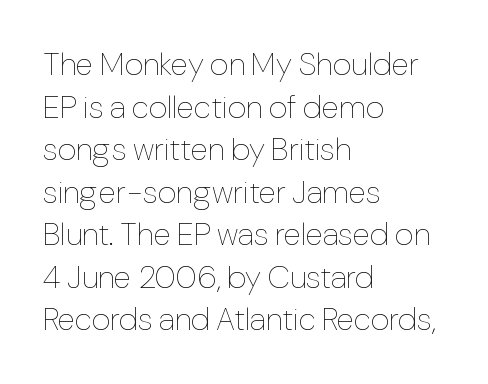
Q: Is the text bold? A: No.
Q: Is the text italic (slanted)? A: No, it is upright.
Q: Is the text underlined? A: No.
Q: How is the paragraph aligned? A: Left-aligned.
Q: Is the spacing between letters normal or unusually wide? A: Normal.
Q: Is the spacing between lines tight, normal or loose? A: Normal.
Q: Width (condensed, normal, or wide)? A: Normal.
Q: Stroke contrast? A: Low.
Q: x-height? A: Medium.
Q: Monospaced? A: No.
